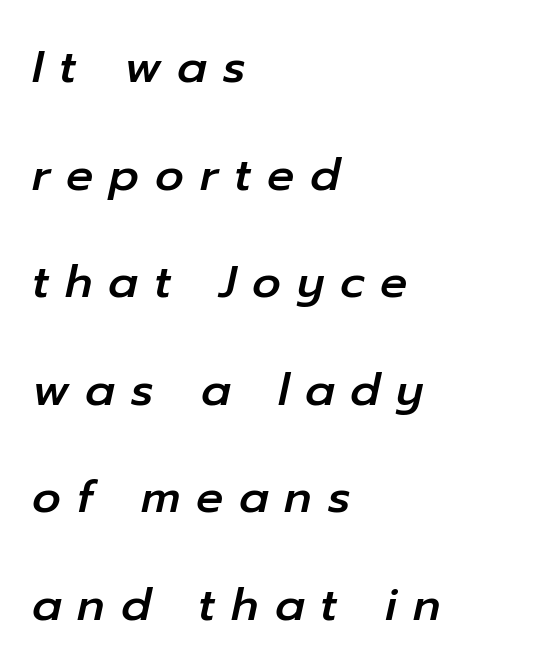
Q: Is the text italic (slanted)? A: Yes, it leans right by about 12 degrees.
Q: Is the text underlined? A: No.
Q: How is the paragraph aligned? A: Left-aligned.
Q: Is the spacing between letters normal or unusually wide? A: Unusually wide.
Q: Is the spacing between lines tight, normal or loose? A: Loose.
Q: Width (condensed, normal, or wide)? A: Normal.
Q: Stroke contrast? A: Low.
Q: x-height? A: Medium.
Q: Monospaced? A: No.
